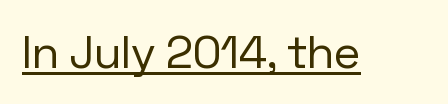
The image shows 46 px regular-weight sans-serif type, upright; set normal letter spacing, underlined; low stroke contrast and a medium x-height.
